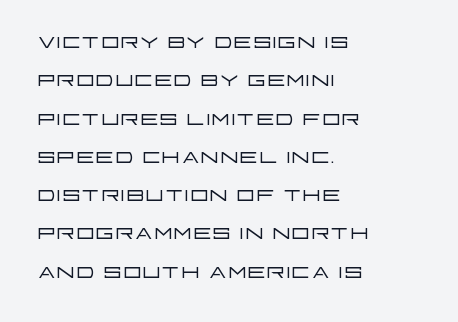
{"serif": "no", "italic": "no", "bold": "no", "weight": "light", "width": "wide", "stroke_contrast": "low", "x_height": "large", "monospaced": "no", "underline": "no", "align": "left", "line_spacing": "normal", "line_spacing_ratio": 1.32, "letter_spacing": "normal", "letter_spacing_em": 0.0, "glyph_px": 29}
